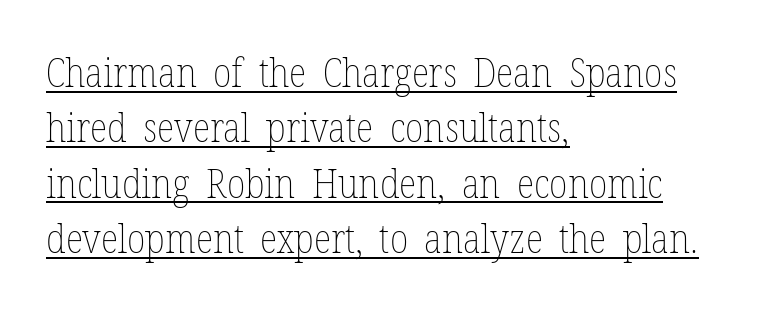
Q: Is the text bold? A: No.
Q: Is the text italic (slanted)? A: No, it is upright.
Q: Is the text underlined? A: Yes.
Q: How is the paragraph aligned? A: Left-aligned.
Q: Is the spacing between letters normal or unusually wide? A: Normal.
Q: Is the spacing between lines tight, normal or loose? A: Normal.
Q: Width (condensed, normal, or wide)? A: Condensed.
Q: Stroke contrast? A: Low.
Q: x-height? A: Medium.
Q: Monospaced? A: No.
